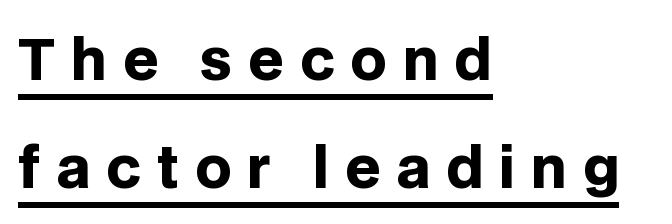
Q: Is the text bold? A: Yes.
Q: Is the text italic (slanted)? A: No, it is upright.
Q: Is the typeface a serif or a sans-serif typeface? A: Sans-serif.
Q: Is the text underlined? A: Yes.
Q: How is the paragraph aligned? A: Left-aligned.
Q: Is the spacing between letters normal or unusually wide? A: Unusually wide.
Q: Is the spacing between lines tight, normal or loose? A: Loose.
Q: Width (condensed, normal, or wide)? A: Normal.
Q: Stroke contrast? A: Low.
Q: x-height? A: Large.
Q: Monospaced? A: No.
